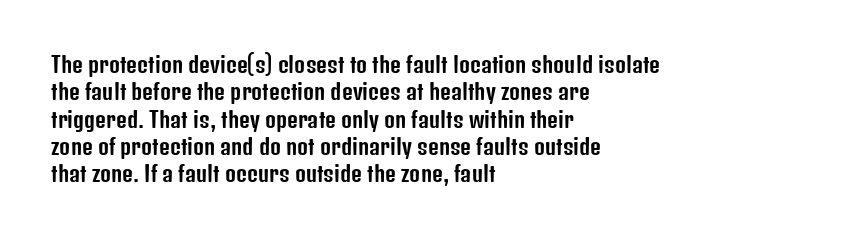
The image shows 21 px text type, upright; set left-aligned, normal line spacing (1.3x), normal letter spacing, not underlined.
